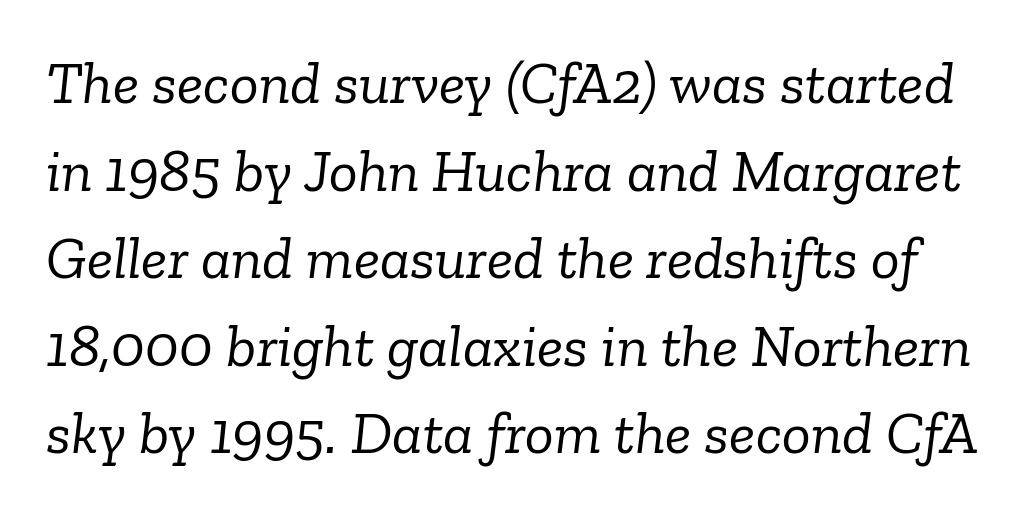
{"serif": "yes", "italic": "yes", "lean": "right", "slant_degrees": 6, "bold": "no", "weight": "light", "width": "normal", "stroke_contrast": "low", "x_height": "medium", "monospaced": "no", "underline": "no", "line_spacing": "normal", "line_spacing_ratio": 1.46, "letter_spacing": "normal", "letter_spacing_em": 0.0, "glyph_px": 60}
